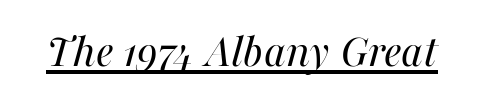
Q: Is the text bold? A: No.
Q: Is the text italic (slanted)? A: Yes, it leans right by about 16 degrees.
Q: Is the text underlined? A: Yes.
Q: Is the spacing between letters normal or unusually wide? A: Normal.
Q: Width (condensed, normal, or wide)? A: Normal.
Q: Stroke contrast? A: Medium.
Q: x-height? A: Medium.
Q: Monospaced? A: No.
